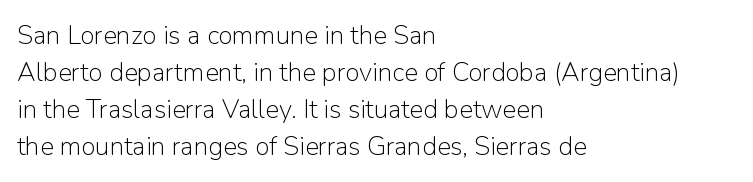
{"italic": "no", "bold": "no", "underline": "no", "align": "left", "line_spacing": "normal", "line_spacing_ratio": 1.42, "letter_spacing": "normal", "letter_spacing_em": 0.0, "glyph_px": 26}
